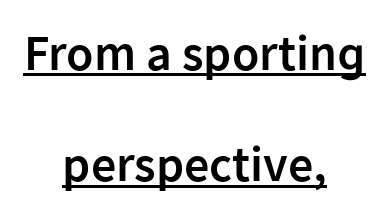
Q: Is the text bold? A: Semi-bold.
Q: Is the text italic (slanted)? A: No, it is upright.
Q: Is the typeface a serif or a sans-serif typeface? A: Sans-serif.
Q: Is the text underlined? A: Yes.
Q: How is the paragraph aligned? A: Centered.
Q: Is the spacing between letters normal or unusually wide? A: Normal.
Q: Is the spacing between lines tight, normal or loose? A: Loose.
Q: Width (condensed, normal, or wide)? A: Normal.
Q: Stroke contrast? A: Low.
Q: x-height? A: Medium.
Q: Monospaced? A: No.
